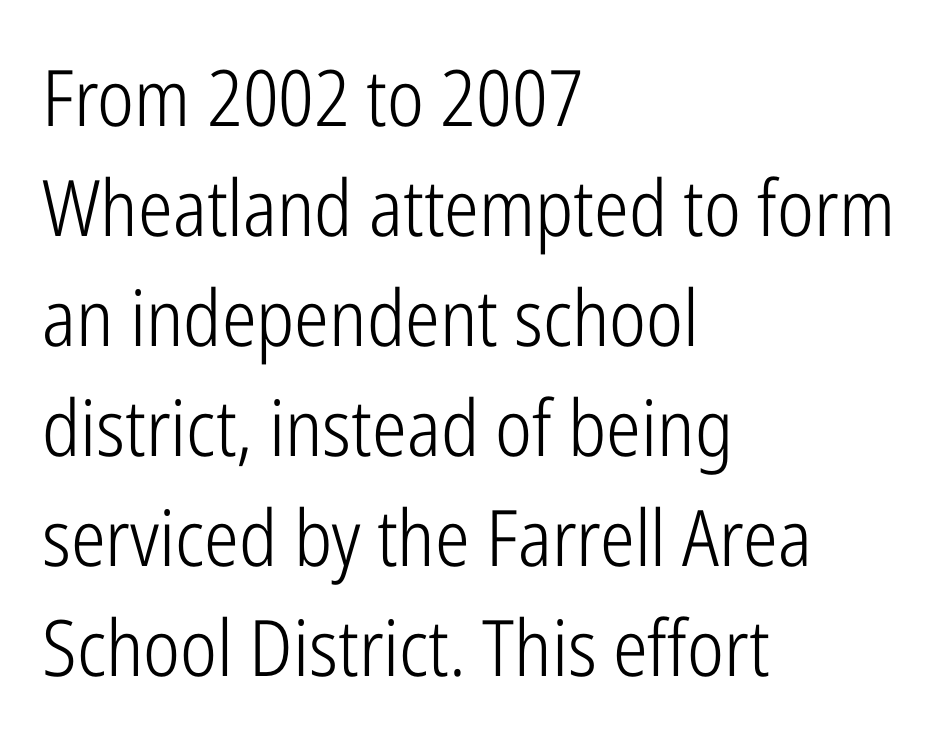
{"serif": "no", "italic": "no", "bold": "no", "weight": "light", "width": "condensed", "stroke_contrast": "low", "x_height": "medium", "monospaced": "no", "underline": "no", "align": "left", "line_spacing": "normal", "line_spacing_ratio": 1.41, "letter_spacing": "normal", "letter_spacing_em": 0.0, "glyph_px": 78}
